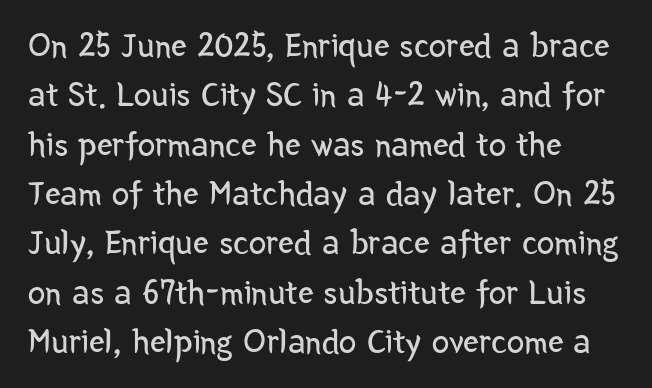
Is the letter spacing exaggerated? No — it looks like the ordinary default. The face looks like a standard text weight, possibly lighter. Beneath every word, the page is bare. Posture: vertical. A typesetter would call this leading conventional body-copy spacing. Does the copy run flush right? No — it runs flush left.
